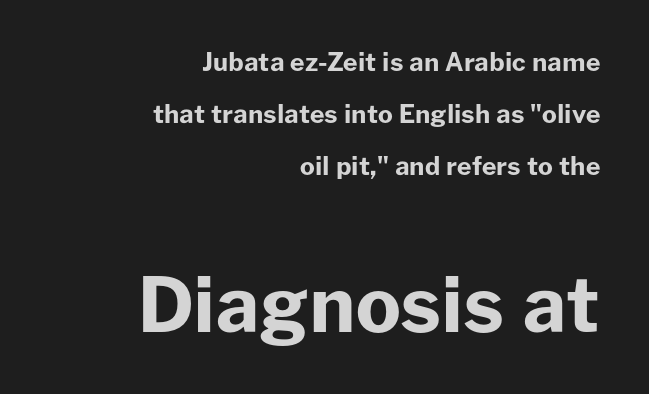
Q: Is the text bold? A: Yes.
Q: Is the text italic (slanted)? A: No, it is upright.
Q: Is the typeface a serif or a sans-serif typeface? A: Sans-serif.
Q: Is the text underlined? A: No.
Q: How is the paragraph aligned? A: Right-aligned.
Q: Is the spacing between letters normal or unusually wide? A: Normal.
Q: Is the spacing between lines tight, normal or loose? A: Loose.
Q: Which block of text is set in a larger size, the first (top) or the second (bottom)? A: The second (bottom) one.
Q: Width (condensed, normal, or wide)? A: Normal.
Q: Stroke contrast? A: Low.
Q: x-height? A: Medium.
Q: Monospaced? A: No.
